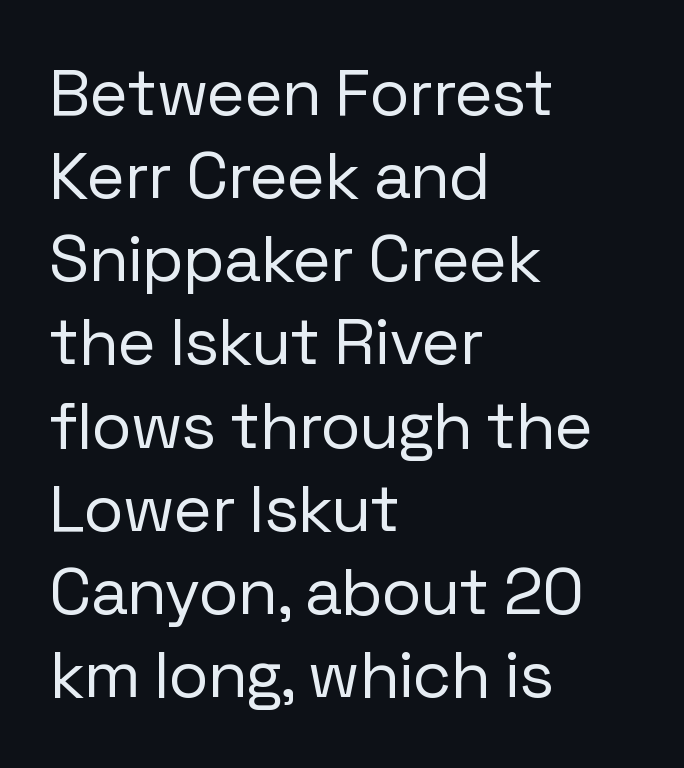
If you measured baseline to baseline, you'd find a middling distance. A classic flush-left, rag-right setting is used for this passage. Glyph-to-glyph distance matches everyday printed text. The specimen reads as upright at a glance. Grotesque or geometric, the face here clearly has no serifs. These lines are rendered in a variable-pitch font.
